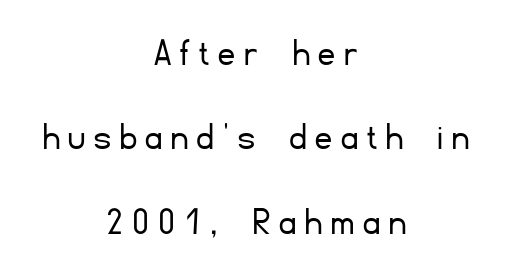
Notice the wide empty band between every row — that's loose leading. Posture: straight, roman, zero tilt. Think standard paragraph weight, or any step lighter than that. Honestly, the letter spacing is so wide it's the main thing you notice. The compositor balanced each line on the midline.
